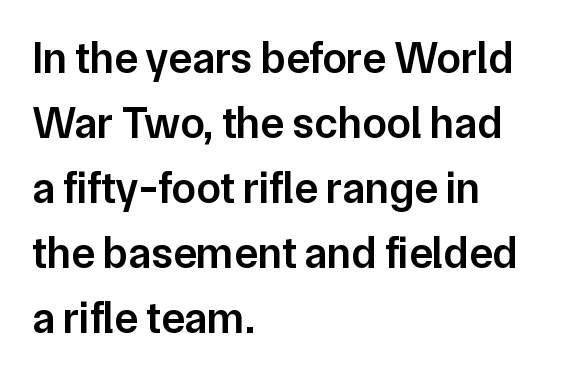
The image shows 44 px semibold sans-serif type, upright; set left-aligned, normal line spacing (1.48x), normal letter spacing, not underlined; low stroke contrast and a medium x-height.
